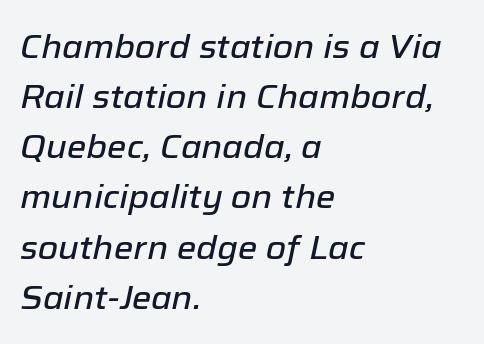
The image shows 33 px text type, italic (leaning right); set left-aligned, normal line spacing (1.52x), normal letter spacing, not underlined; low stroke contrast and a medium x-height.
